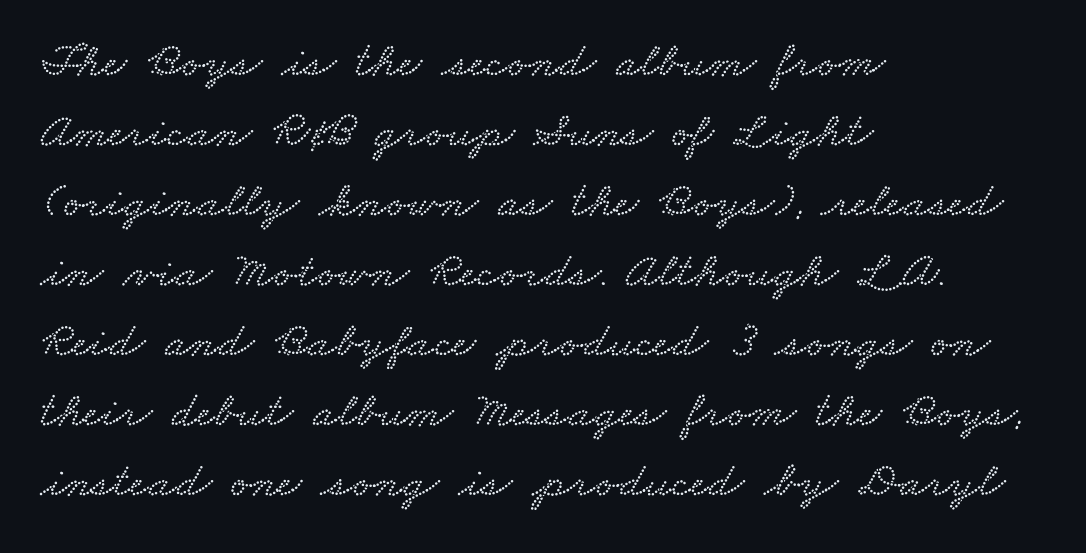
The image shows 50 px wide type; set left-aligned, normal line spacing (1.4x), normal letter spacing, not underlined; low stroke contrast and a small x-height.
